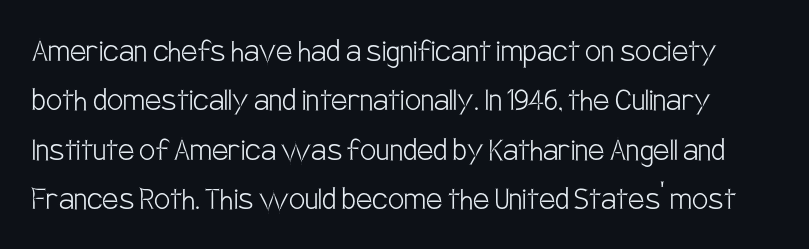
The image shows 36 px light, condensed sans-serif type, upright; set normal line spacing (1.37x), normal letter spacing, not underlined; low stroke contrast and a large x-height.
